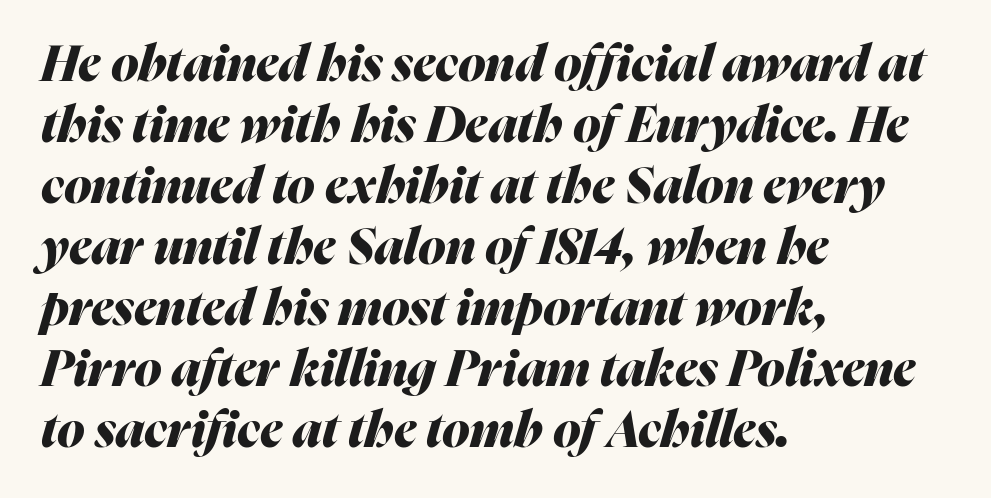
The typography opts for an oblique posture over an upright one. Is the letter spacing exaggerated? No — it looks like the ordinary default. Compared with a centered layout, this one pins lines to the left instead. Beneath every word, the page is bare. Does the weight exceed regular? Yes, all the way to bold. Spacing verdict: proportional, widths tailored to each character.
